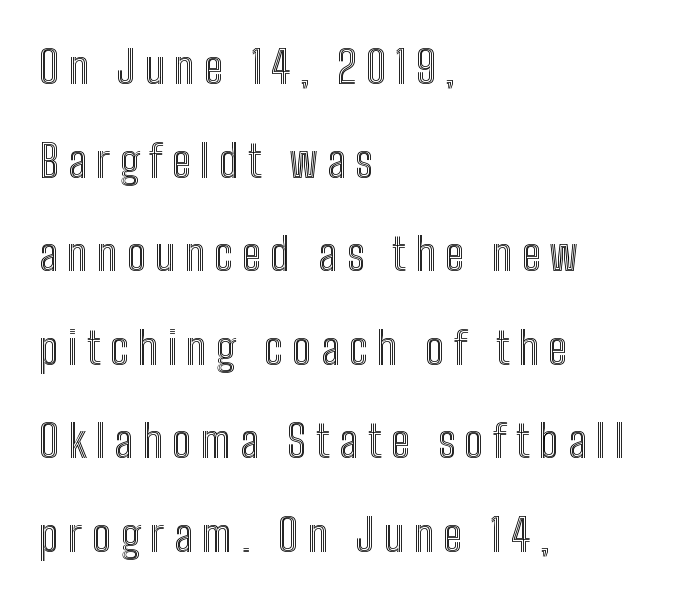
Q: Is the text italic (slanted)? A: No, it is upright.
Q: Is the text underlined? A: No.
Q: How is the paragraph aligned? A: Left-aligned.
Q: Is the spacing between letters normal or unusually wide? A: Unusually wide.
Q: Is the spacing between lines tight, normal or loose? A: Loose.
Q: Width (condensed, normal, or wide)? A: Condensed.
Q: x-height? A: Medium.
Q: Monospaced? A: No.
